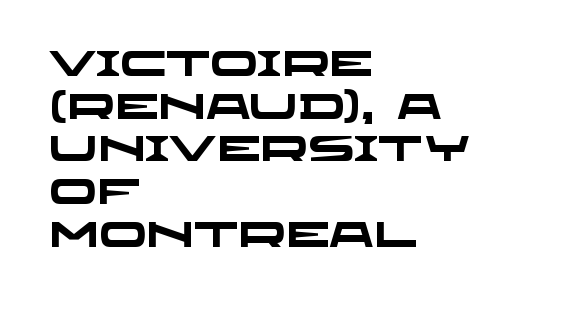
Q: Is the text bold? A: Yes.
Q: Is the typeface a serif or a sans-serif typeface? A: Sans-serif.
Q: Is the text underlined? A: No.
Q: How is the paragraph aligned? A: Left-aligned.
Q: Is the spacing between letters normal or unusually wide? A: Normal.
Q: Width (condensed, normal, or wide)? A: Wide.
Q: Stroke contrast? A: Low.
Q: x-height? A: Large.
Q: Monospaced? A: No.
